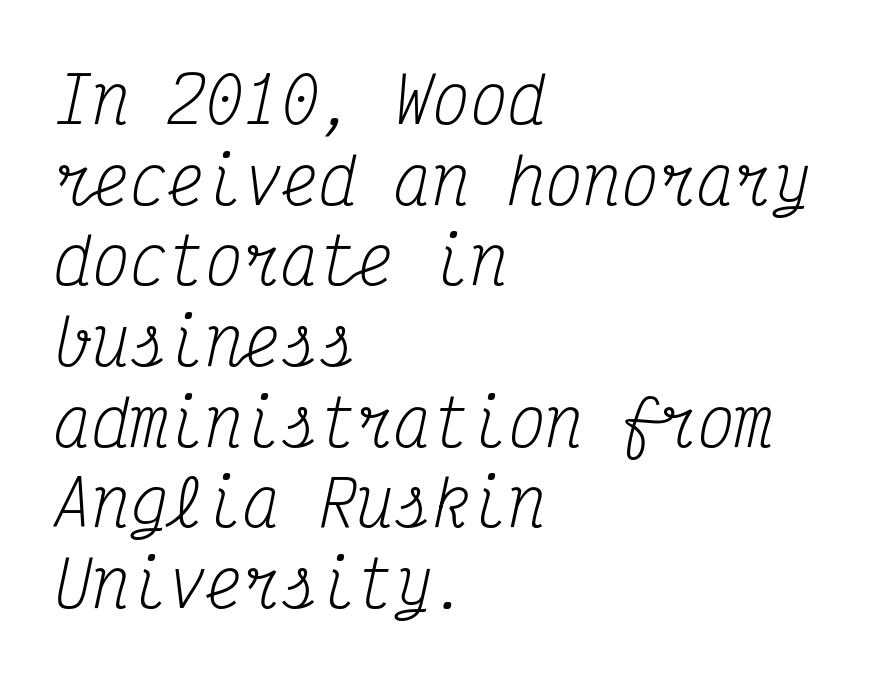
The image shows 63 px regular-weight, condensed serif type, italic (leaning right), monospaced; set left-aligned, normal line spacing (1.28x), normal letter spacing, not underlined; medium stroke contrast and a medium x-height.
